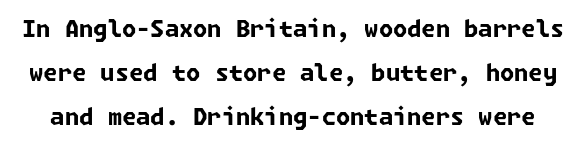
The image shows 23 px bold type; set loose line spacing (1.91x), normal letter spacing, not underlined.
